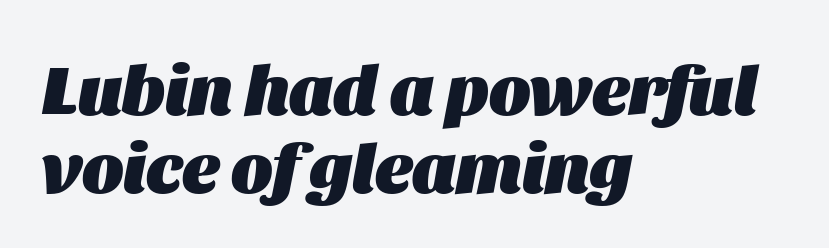
{"italic": "yes", "lean": "right", "slant_degrees": 11, "bold": "yes", "weight": "heavy", "width": "normal", "stroke_contrast": "medium", "x_height": "large", "monospaced": "no", "underline": "no", "align": "left", "line_spacing": "tight", "line_spacing_ratio": 1.12, "letter_spacing": "normal", "letter_spacing_em": 0.0, "glyph_px": 70}
